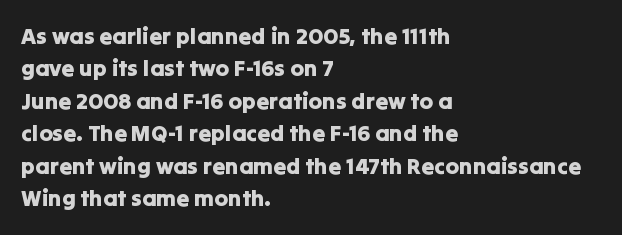
Rule under the text: the space is simply empty. Glyph-to-glyph distance matches everyday printed text. This block has exactly the height ordinary leading produces. Every character sits straight up, as roman type does. Teacher's note: observe the even left margin — that is flush-left alignment.
